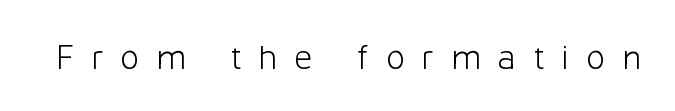
Q: Is the text bold? A: No.
Q: Is the text italic (slanted)? A: No, it is upright.
Q: Is the typeface a serif or a sans-serif typeface? A: Sans-serif.
Q: Is the text underlined? A: No.
Q: Is the spacing between letters normal or unusually wide? A: Unusually wide.
Q: Width (condensed, normal, or wide)? A: Normal.
Q: Stroke contrast? A: Low.
Q: x-height? A: Medium.
Q: Monospaced? A: No.
